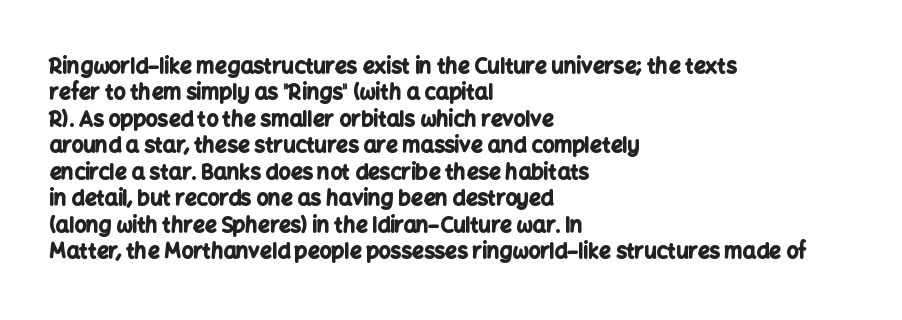
{"italic": "no", "bold": "yes", "underline": "no", "align": "left", "line_spacing": "normal", "line_spacing_ratio": 1.26, "letter_spacing": "normal", "letter_spacing_em": 0.0, "glyph_px": 21}
